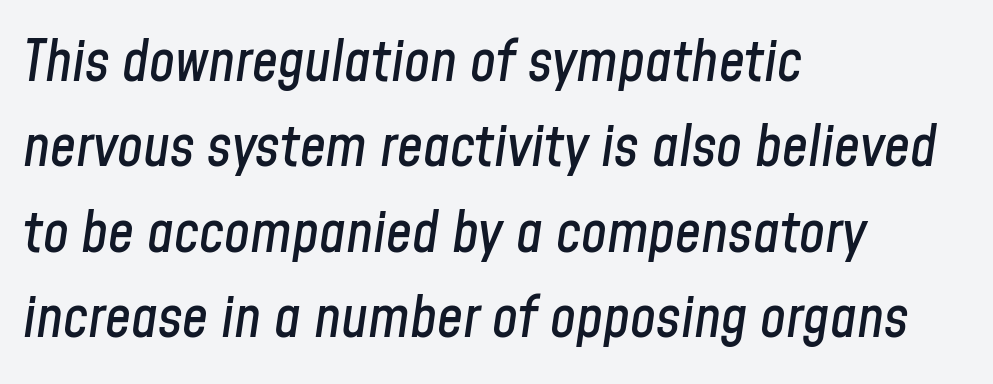
{"italic": "yes", "lean": "right", "slant_degrees": 8, "width": "condensed", "stroke_contrast": "low", "x_height": "medium", "monospaced": "no", "underline": "no", "align": "left", "line_spacing": "normal", "line_spacing_ratio": 1.47, "letter_spacing": "normal", "letter_spacing_em": 0.0, "glyph_px": 58}
